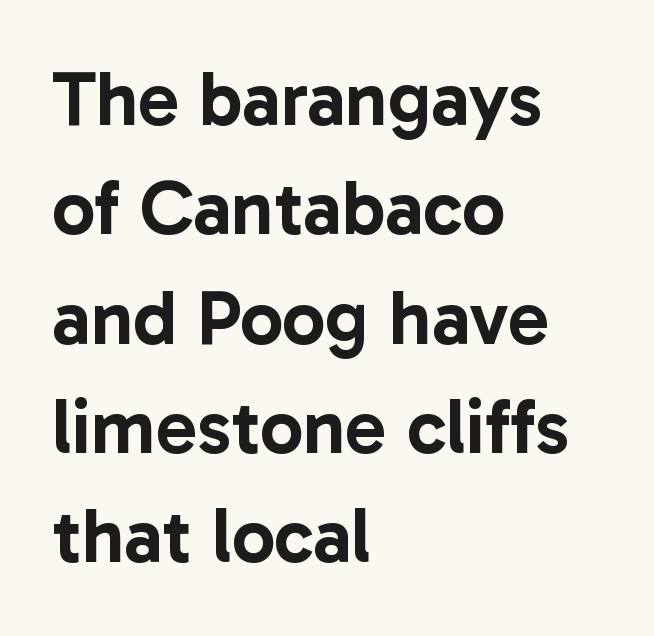
Q: Is the text italic (slanted)? A: No, it is upright.
Q: Is the typeface a serif or a sans-serif typeface? A: Sans-serif.
Q: Is the text underlined? A: No.
Q: How is the paragraph aligned? A: Left-aligned.
Q: Is the spacing between letters normal or unusually wide? A: Normal.
Q: Is the spacing between lines tight, normal or loose? A: Normal.
Q: Width (condensed, normal, or wide)? A: Normal.
Q: Stroke contrast? A: Low.
Q: x-height? A: Medium.
Q: Monospaced? A: No.
